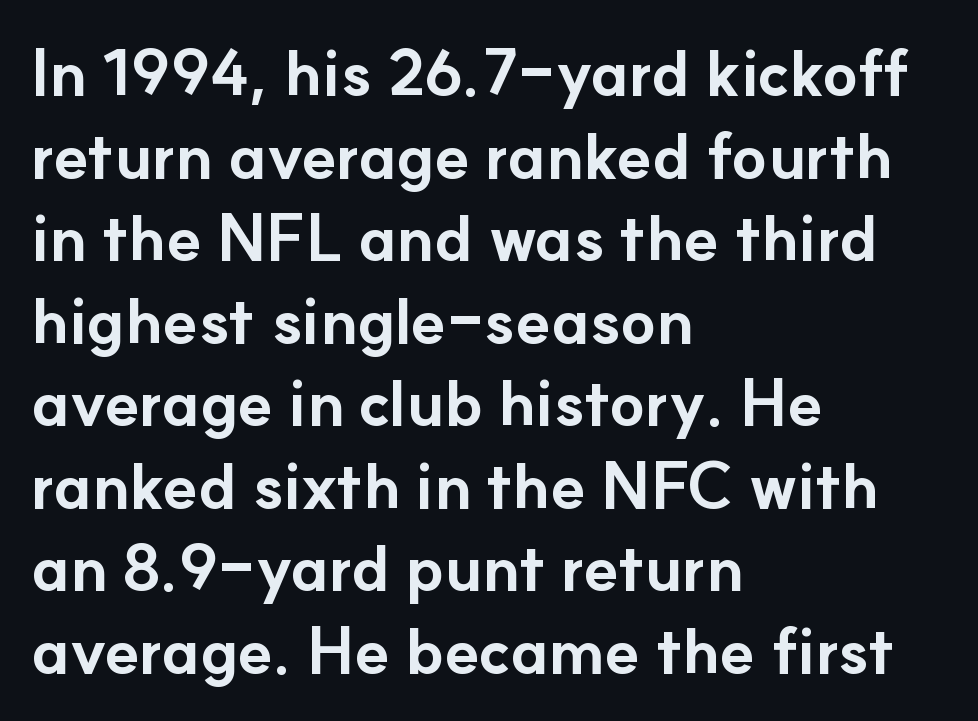
{"serif": "no", "italic": "no", "bold": "yes", "weight": "bold", "width": "normal", "stroke_contrast": "low", "x_height": "small", "monospaced": "no", "underline": "no", "align": "left", "line_spacing": "normal", "line_spacing_ratio": 1.29, "letter_spacing": "normal", "letter_spacing_em": 0.0, "glyph_px": 64}
